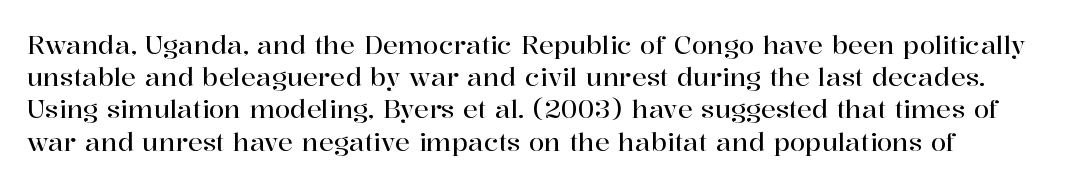
{"italic": "no", "underline": "no", "line_spacing": "normal", "line_spacing_ratio": 1.29, "letter_spacing": "normal", "letter_spacing_em": 0.0, "glyph_px": 25}
